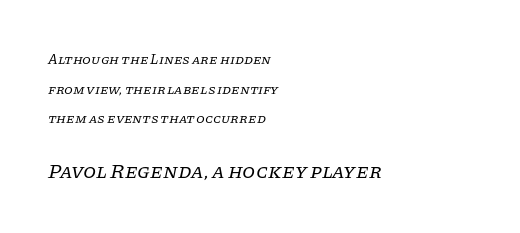
The image shows 21 px text type, italic (leaning right); set left-aligned, loose line spacing (2.12x), normal letter spacing, not underlined; the second (bottom) block is 1.5x larger.
